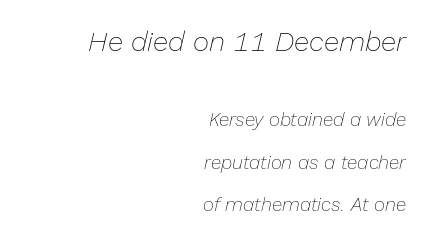
The passage shown begins with its larger block and ends with its smaller one. Rows of type keep a wide berth in the vertical direction. Each line ends at the same right margin while the left side varies. Default kerning and tracking; the words read as compact shapes. If you drew a line through each stem, it would be angled. The zone under the glyphs is completely vacant.
